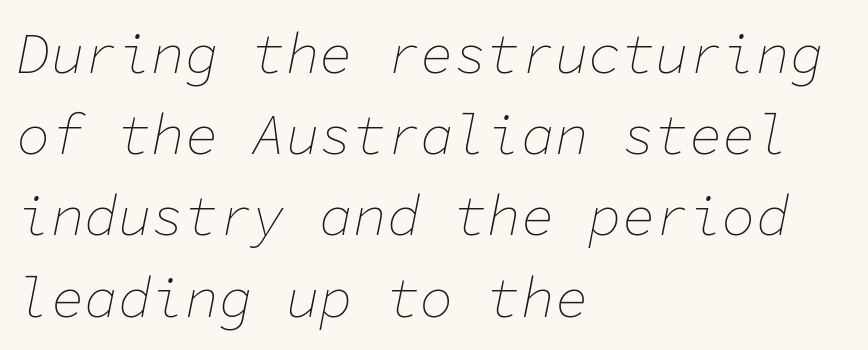
Quick note: underline off. These lines are rendered in a fixed-pitch font. Characters follow at the spacing the type designer built in. Horizontally, the lines are justified to the leading edge only.
